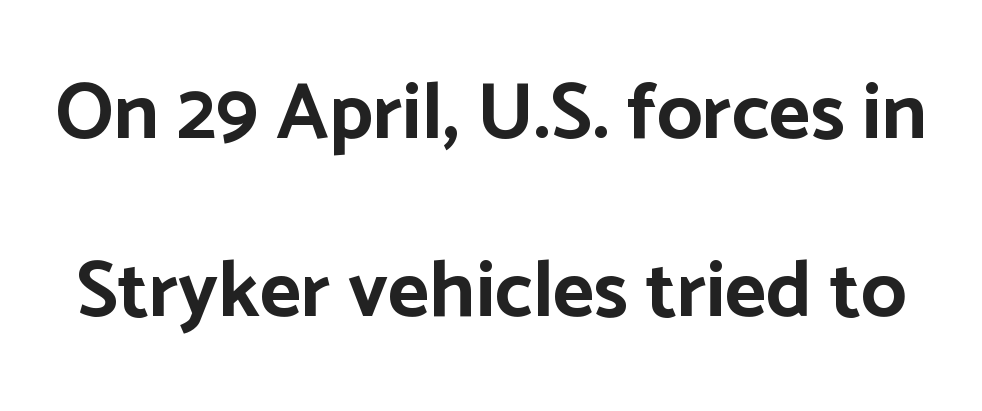
When letters stand straight like this, we call the style roman or upright. Nope, no serifs anywhere on these letters. Bare-footed words on every line. Looks like regular typesetting: each glyph gets only the width it needs. The line texture is even and compact thanks to regular tracking. Leading is clearly above the norm, producing a sparse column.
